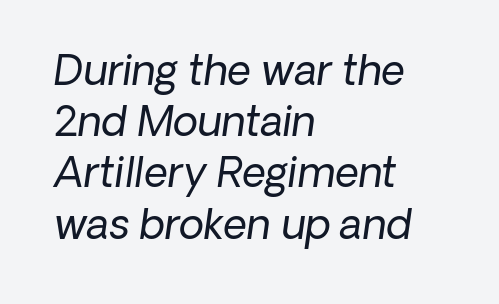
The image shows 41 px regular-weight type, italic (leaning right); set left-aligned, normal line spacing (1.25x), normal letter spacing, not underlined; low stroke contrast and a medium x-height.
